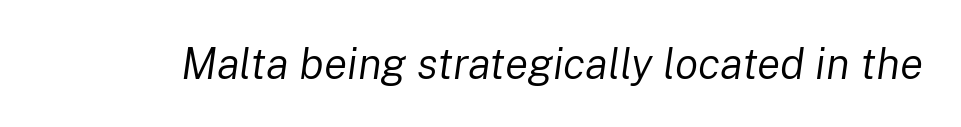
The image shows 43 px regular-weight type, italic (leaning right); set normal letter spacing, not underlined; low stroke contrast and a medium x-height.
